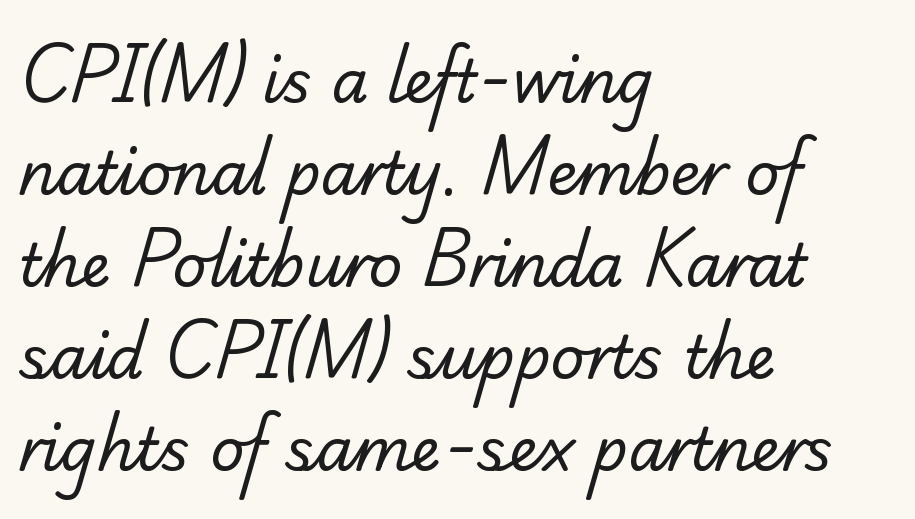
{"serif": "yes", "bold": "no", "weight": "regular", "width": "normal", "stroke_contrast": "low", "x_height": "small", "monospaced": "no", "underline": "no", "align": "left", "line_spacing": "normal", "line_spacing_ratio": 1.56, "letter_spacing": "normal", "letter_spacing_em": 0.0, "glyph_px": 59}
